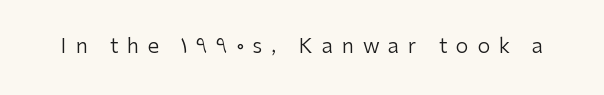
{"italic": "no", "bold": "no", "underline": "no", "letter_spacing": "wide", "letter_spacing_em": 0.45, "glyph_px": 20}
